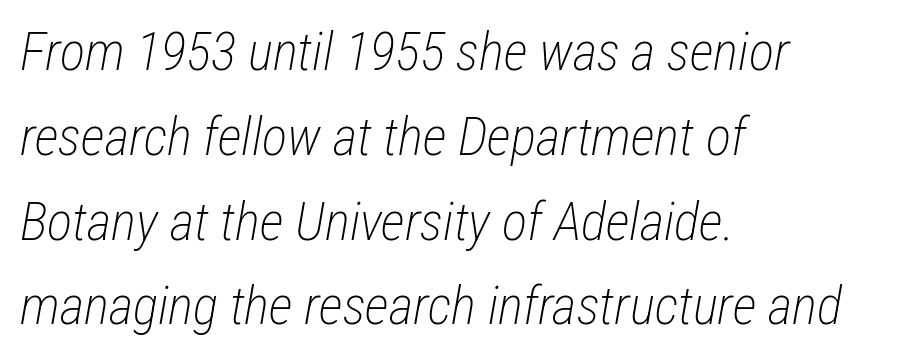
The image shows 53 px light, condensed type, italic (leaning right); set left-aligned, normal line spacing (1.6x), normal letter spacing, not underlined; low stroke contrast and a medium x-height.
